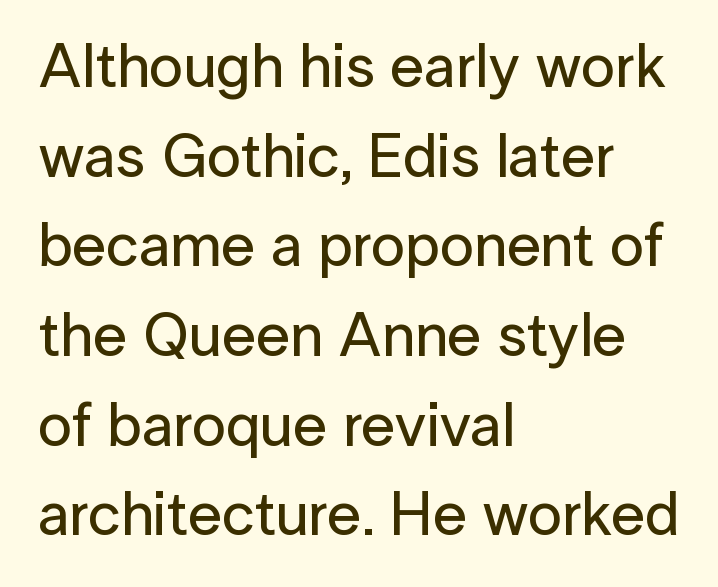
{"serif": "no", "italic": "no", "width": "normal", "stroke_contrast": "low", "x_height": "medium", "monospaced": "no", "underline": "no", "align": "left", "line_spacing": "normal", "line_spacing_ratio": 1.47, "letter_spacing": "normal", "letter_spacing_em": 0.0, "glyph_px": 61}
